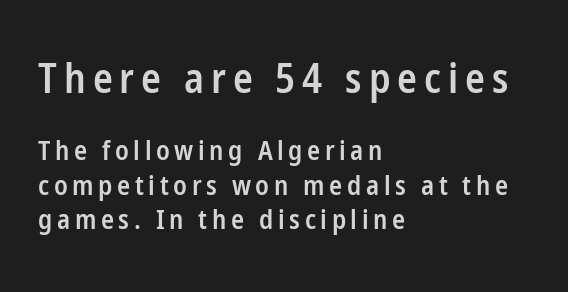
The foot of each line stays bare and open. Reading down the column, the eye jumps a familiar distance to each next line. Between these two stacked blocks, the higher one wins on size. The lettering holds an erect, upright posture throughout. This sample uses a sans-serif face.
